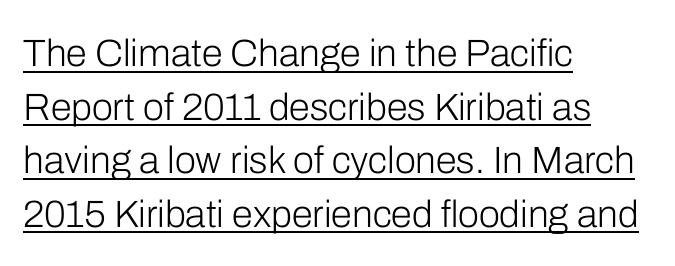
The image shows 38 px light sans-serif type, upright; set left-aligned, normal line spacing (1.41x), normal letter spacing, underlined; low stroke contrast and a medium x-height.
